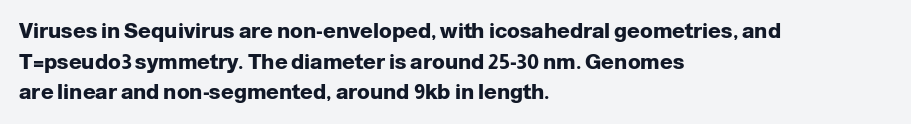
Q: Is the text bold? A: Yes.
Q: Is the text italic (slanted)? A: No, it is upright.
Q: Is the text underlined? A: No.
Q: How is the paragraph aligned? A: Left-aligned.
Q: Is the spacing between letters normal or unusually wide? A: Normal.
Q: Is the spacing between lines tight, normal or loose? A: Normal.
